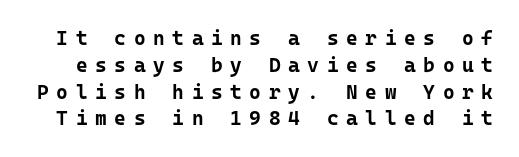
The image shows 20 px bold type, upright; set normal line spacing (1.34x), unusually wide letter spacing (+0.38 em), not underlined.
